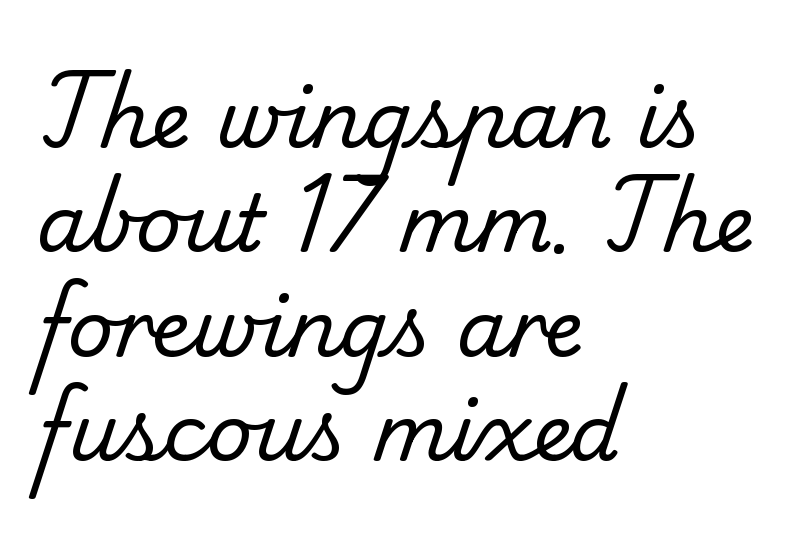
Heft: none added — not bold. These lines are rendered in a variable-pitch font. All the whitespace from short lines collects on the right. The font family rendered here belongs to the serif group.
